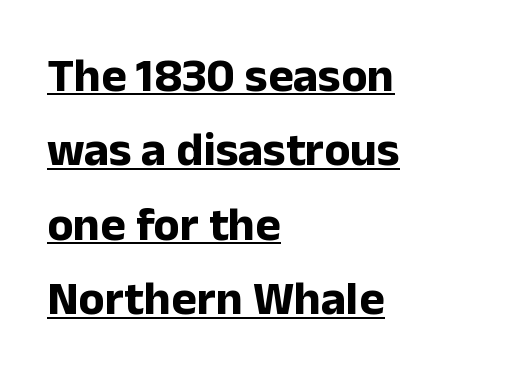
Notice how thick the strokes are: this is what a full bold looks like. What decoration does the sample have? An underline. Each line starts at the same left margin while the right side varies. The type is set solid horizontally, with unmodified tracking. A typesetter would label this face a sans. You can tell it's not italic because the verticals are truly vertical.
